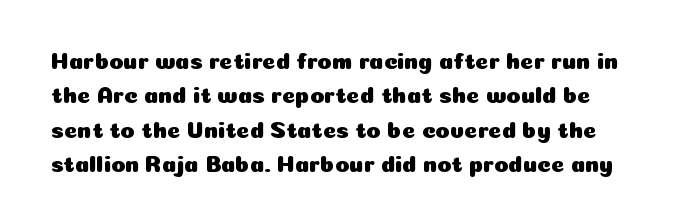
Q: Is the text italic (slanted)? A: No, it is upright.
Q: Is the text underlined? A: No.
Q: Is the spacing between letters normal or unusually wide? A: Normal.
Q: Is the spacing between lines tight, normal or loose? A: Normal.
